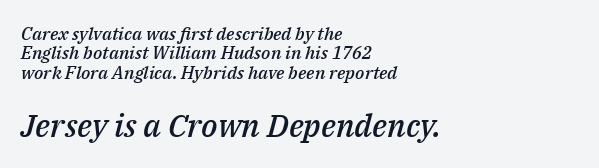
Is this a fixed-width face? No — the glyphs have proportional, varying widths. Short and long lines alike share a common starting point at left. The letters are semibold — heavier than regular but short of a full bold. The area under the type is left untouched. Size contrast runs from small at the top to large at the bottom.
